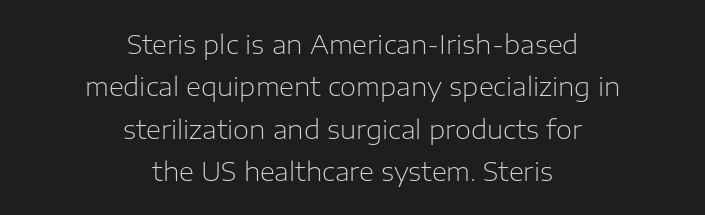
Nothing heavy about these letters — not bold at all. Every row of glyphs is offset so its center matches the block's center. The letters sit at their default tracking, neither squeezed nor spread. In terms of posture, this sample is upright. Underlining? Definitely not there. The leading is moderate, giving the passage an even texture.
